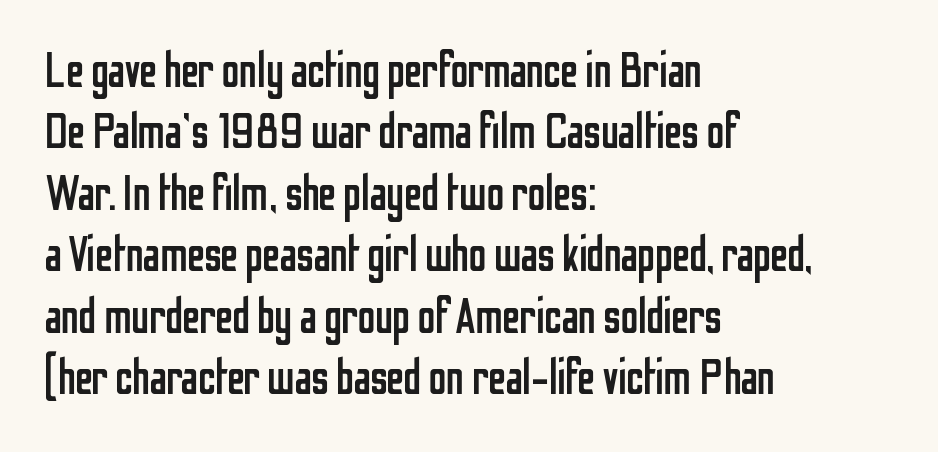
{"serif": "no", "italic": "no", "bold": "no", "weight": "regular", "width": "condensed", "stroke_contrast": "low", "x_height": "medium", "monospaced": "no", "underline": "no", "align": "left", "line_spacing_ratio": 1.23, "letter_spacing": "normal", "letter_spacing_em": 0.0, "glyph_px": 50}
